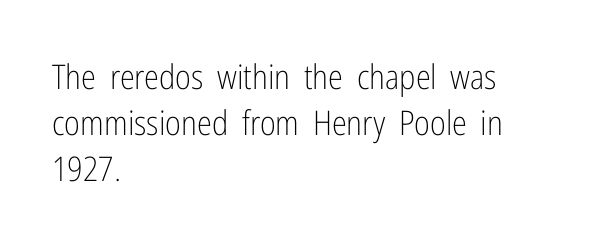
{"serif": "no", "italic": "no", "bold": "no", "weight": "light", "width": "condensed", "stroke_contrast": "low", "x_height": "medium", "monospaced": "no", "underline": "no", "align": "left", "line_spacing": "normal", "line_spacing_ratio": 1.35, "letter_spacing": "normal", "letter_spacing_em": 0.0, "glyph_px": 34}
